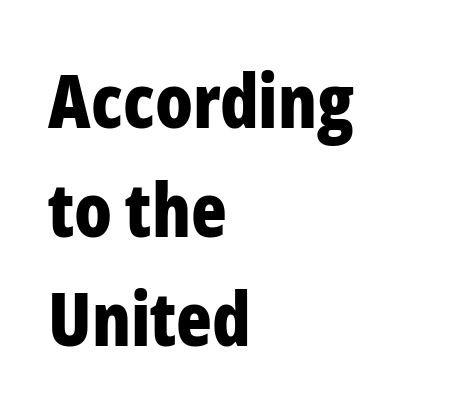
On the weight axis this lands at bold, roughly 700. Each letter keeps its own natural width here, so spacing adapts to shape. Notice how the stems are strictly vertical — no italics here. Alignment: flush left. Between one letter and the next there's only the usual sliver of space.
